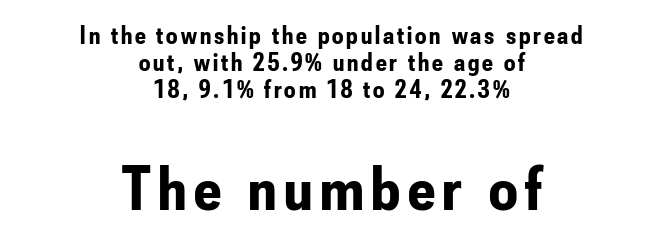
Q: Is the text bold? A: Yes.
Q: Is the text italic (slanted)? A: No, it is upright.
Q: Is the typeface a serif or a sans-serif typeface? A: Sans-serif.
Q: Is the text underlined? A: No.
Q: How is the paragraph aligned? A: Centered.
Q: Is the spacing between lines tight, normal or loose? A: Tight.
Q: Which block of text is set in a larger size, the first (top) or the second (bottom)? A: The second (bottom) one.
Q: Width (condensed, normal, or wide)? A: Condensed.
Q: Stroke contrast? A: Low.
Q: x-height? A: Small.
Q: Monospaced? A: No.
